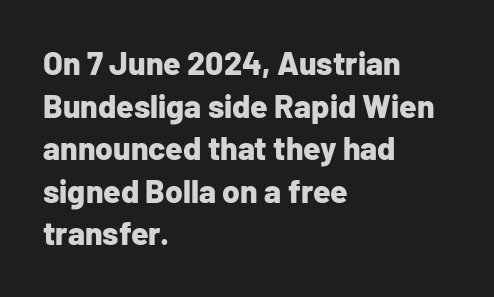
Q: Is the text bold? A: Yes.
Q: Is the text italic (slanted)? A: No, it is upright.
Q: Is the typeface a serif or a sans-serif typeface? A: Sans-serif.
Q: Is the text underlined? A: No.
Q: How is the paragraph aligned? A: Left-aligned.
Q: Is the spacing between letters normal or unusually wide? A: Normal.
Q: Is the spacing between lines tight, normal or loose? A: Normal.
Q: Width (condensed, normal, or wide)? A: Normal.
Q: Stroke contrast? A: Low.
Q: x-height? A: Medium.
Q: Monospaced? A: No.
